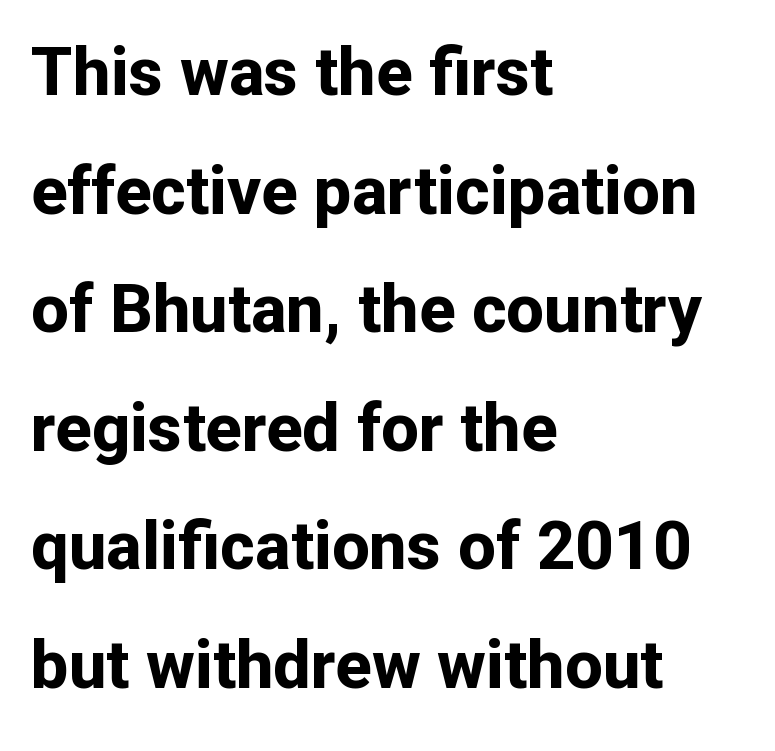
The image shows 67 px bold sans-serif type, upright; set left-aligned, line spacing 1.77x, normal letter spacing, not underlined; low stroke contrast and a medium x-height.
